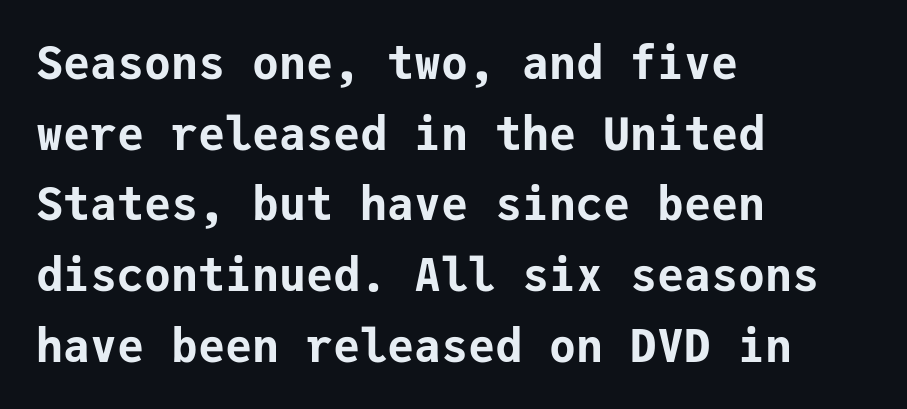
{"serif": "no", "italic": "no", "bold": "yes", "weight": "bold", "width": "normal", "stroke_contrast": "low", "x_height": "medium", "monospaced": "yes", "underline": "no", "align": "left", "line_spacing": "normal", "line_spacing_ratio": 1.57, "letter_spacing": "normal", "letter_spacing_em": 0.0, "glyph_px": 45}
